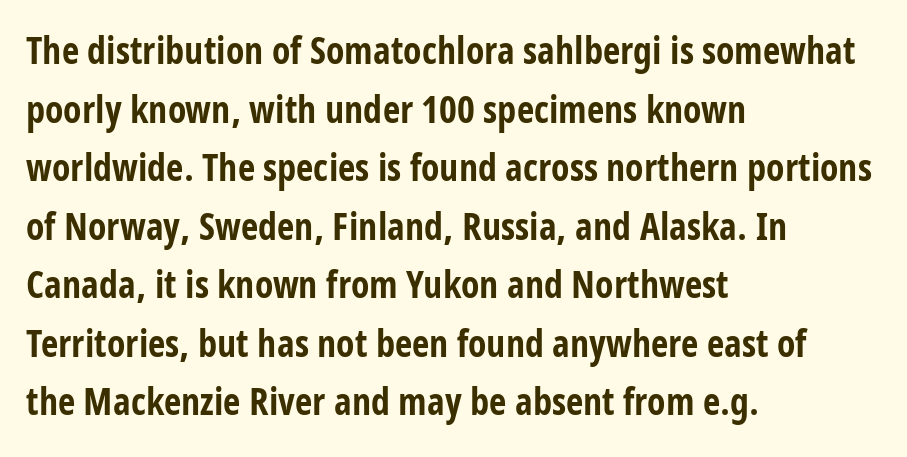
{"serif": "no", "italic": "no", "bold": "yes", "weight": "bold", "width": "condensed", "stroke_contrast": "low", "x_height": "large", "monospaced": "no", "underline": "no", "align": "left", "line_spacing": "normal", "line_spacing_ratio": 1.54, "letter_spacing": "normal", "letter_spacing_em": 0.0, "glyph_px": 38}
